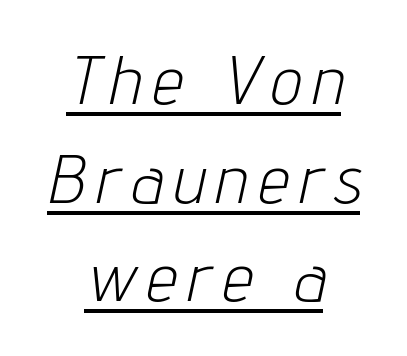
Q: Is the text bold? A: No.
Q: Is the text italic (slanted)? A: Yes, it leans right by about 12 degrees.
Q: Is the text underlined? A: Yes.
Q: How is the paragraph aligned? A: Centered.
Q: Is the spacing between lines tight, normal or loose? A: Normal.
Q: Width (condensed, normal, or wide)? A: Condensed.
Q: Stroke contrast? A: Low.
Q: x-height? A: Medium.
Q: Monospaced? A: No.
